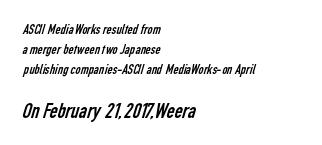
The font sits on the lighter half of the weight spectrum, regular included. In CSS terms this would be text-align: left. These two chunks differ in scale, with the bottom chunk taking the larger measure. Caption: standard tracking, unaltered. The glyphs are unaccompanied by any horizontal stroke below them.
